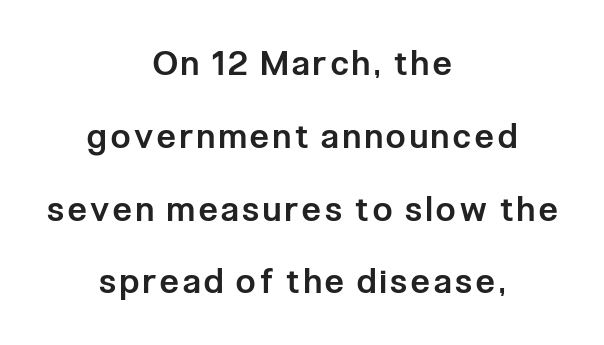
Unmarked baselines from the first word to the last. One-word summary of the alignment: center. This sample has the flowing, uneven cadence of proportional lettering. Quick note: not italic, upright. Moderately thickened strokes mark this as semibold type.
